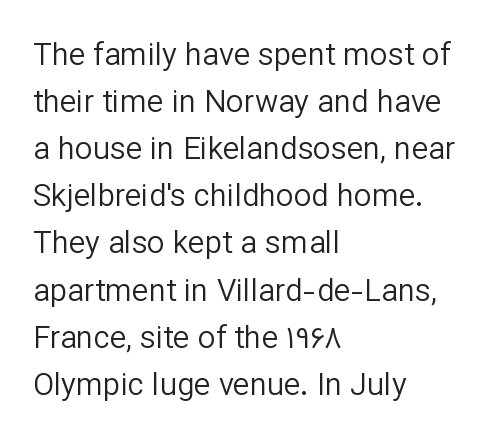
The image shows 31 px regular-weight sans-serif type, upright; set left-aligned, normal line spacing (1.52x), normal letter spacing, not underlined; low stroke contrast and a medium x-height.
